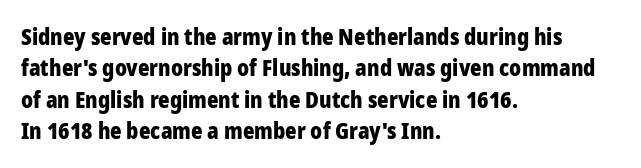
The vertical gap from one line to the next is medium. Bold? Absolutely — the strokes are thick and heavy. Plain, unruled lines of type. The ragged edge is on the right, which tells us the setting is flush left.
